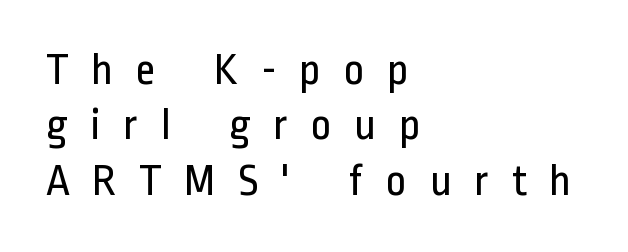
{"serif": "no", "italic": "no", "bold": "no", "weight": "regular", "width": "condensed", "stroke_contrast": "low", "x_height": "medium", "monospaced": "no", "underline": "no", "align": "left", "line_spacing_ratio": 1.23, "letter_spacing": "wide", "letter_spacing_em": 0.49, "glyph_px": 45}
